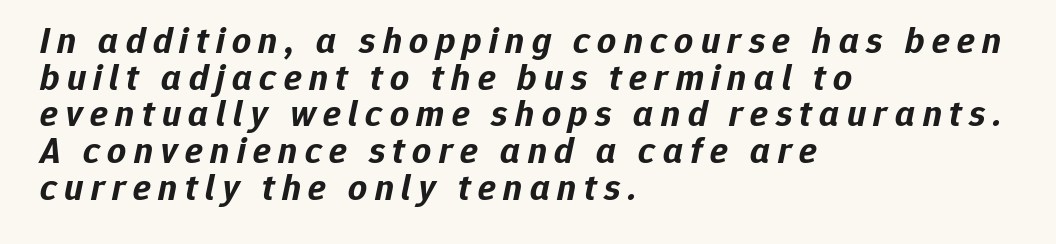
Q: Is the text bold? A: Yes.
Q: Is the text italic (slanted)? A: Yes, it leans right by about 12 degrees.
Q: Is the text underlined? A: No.
Q: How is the paragraph aligned? A: Left-aligned.
Q: Is the spacing between letters normal or unusually wide? A: Unusually wide.
Q: Is the spacing between lines tight, normal or loose? A: Tight.
Q: Width (condensed, normal, or wide)? A: Normal.
Q: Stroke contrast? A: Low.
Q: x-height? A: Medium.
Q: Monospaced? A: No.
